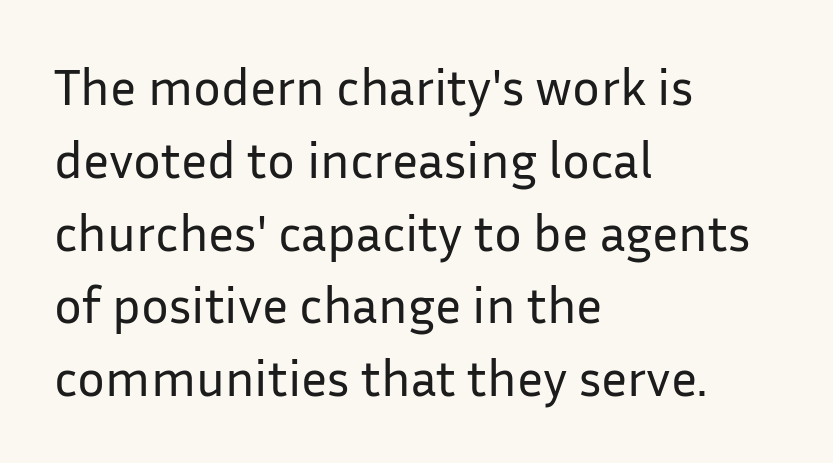
Q: Is the text bold? A: No.
Q: Is the text italic (slanted)? A: No, it is upright.
Q: Is the typeface a serif or a sans-serif typeface? A: Sans-serif.
Q: Is the text underlined? A: No.
Q: How is the paragraph aligned? A: Left-aligned.
Q: Is the spacing between letters normal or unusually wide? A: Normal.
Q: Is the spacing between lines tight, normal or loose? A: Normal.
Q: Width (condensed, normal, or wide)? A: Normal.
Q: Stroke contrast? A: Low.
Q: x-height? A: Medium.
Q: Monospaced? A: No.
